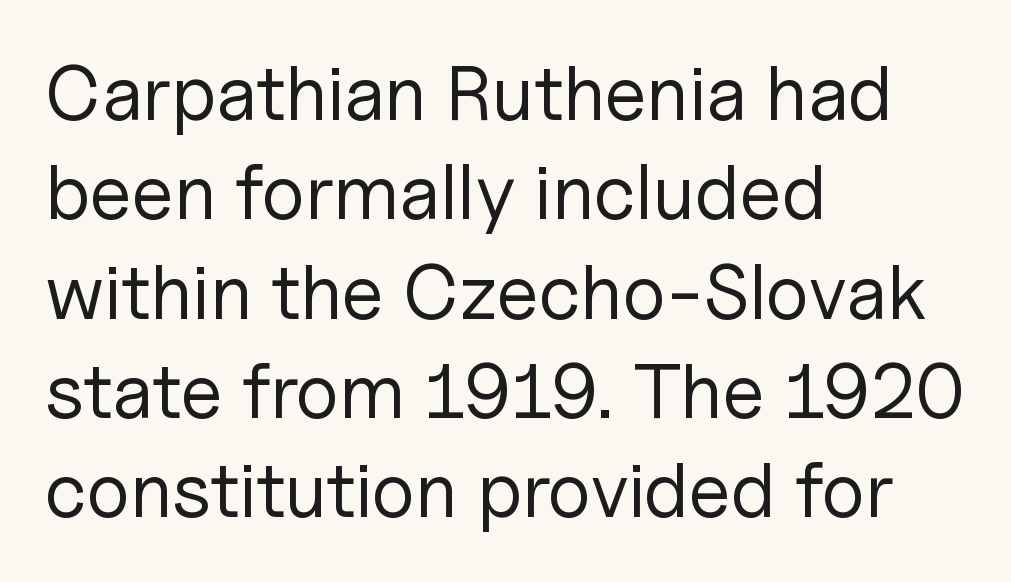
Reading down the column, the eye jumps a familiar distance to each next line. Weight: not bold — regular or lighter. You can tell it's not italic because the verticals are truly vertical. Quick note: underline off.
